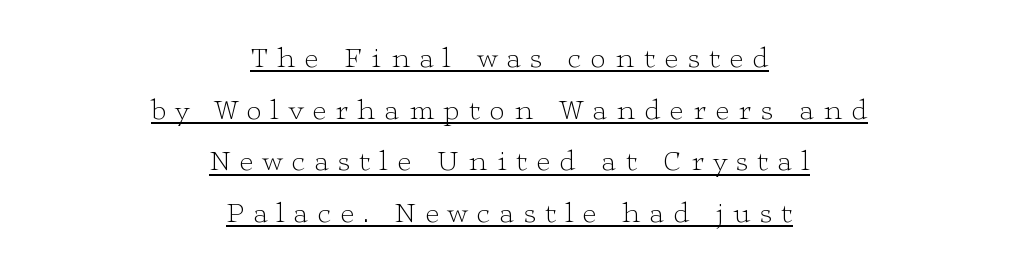
The image shows 29 px light, wide serif type, upright; set centered, line spacing 1.78x, unusually wide letter spacing (+0.33 em), underlined; low stroke contrast and a medium x-height.
